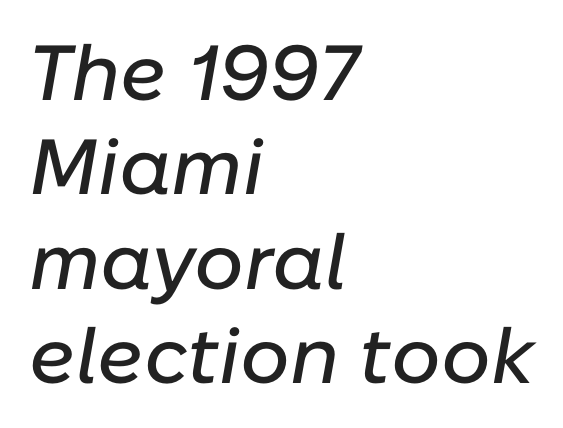
The image shows 78 px text type, italic (leaning right); set left-aligned, line spacing 1.21x, normal letter spacing, not underlined; low stroke contrast and a medium x-height.
